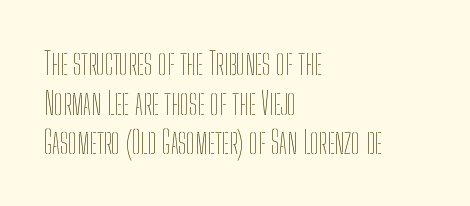
Q: Is the text bold? A: No.
Q: Is the text italic (slanted)? A: No, it is upright.
Q: Is the text underlined? A: No.
Q: How is the paragraph aligned? A: Left-aligned.
Q: Is the spacing between letters normal or unusually wide? A: Normal.
Q: Is the spacing between lines tight, normal or loose? A: Normal.
Q: Width (condensed, normal, or wide)? A: Condensed.
Q: Stroke contrast? A: Low.
Q: x-height? A: Medium.
Q: Monospaced? A: No.
